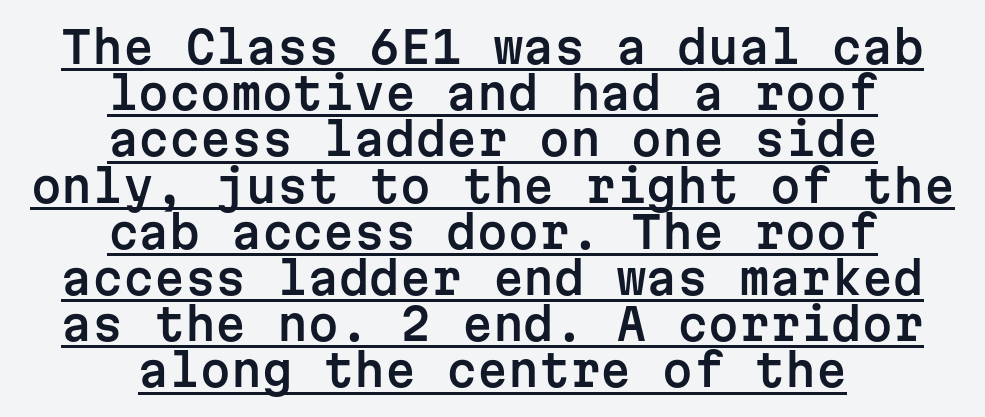
Q: Is the text italic (slanted)? A: No, it is upright.
Q: Is the typeface a serif or a sans-serif typeface? A: Sans-serif.
Q: Is the text underlined? A: Yes.
Q: How is the paragraph aligned? A: Centered.
Q: Is the spacing between letters normal or unusually wide? A: Normal.
Q: Is the spacing between lines tight, normal or loose? A: Tight.
Q: Width (condensed, normal, or wide)? A: Normal.
Q: Stroke contrast? A: Low.
Q: x-height? A: Medium.
Q: Monospaced? A: Yes.
